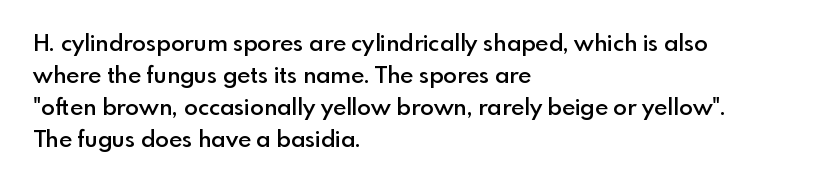
{"italic": "no", "bold": "semi", "underline": "no", "align": "left", "line_spacing": "normal", "line_spacing_ratio": 1.39, "letter_spacing": "normal", "letter_spacing_em": 0.0, "glyph_px": 23}
